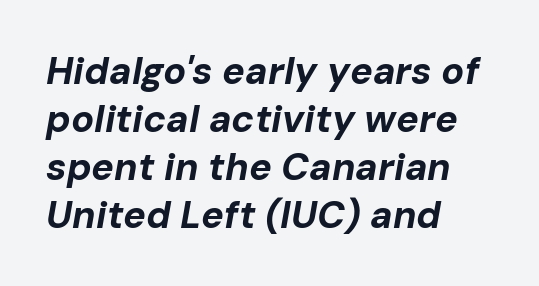
I'd describe the lettering as bold — thick and assertive. Varying glyph widths throughout — classic text-font behaviour. Notice how descenders clear the ascenders below comfortably — that's standard leading. You can tell it's italic because the verticals aren't actually vertical. The typesetter chose a ragged-right arrangement here.
